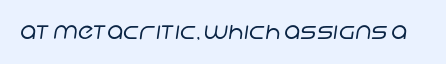
Q: Is the text bold? A: No.
Q: Is the text underlined? A: No.
Q: Is the spacing between letters normal or unusually wide? A: Normal.
